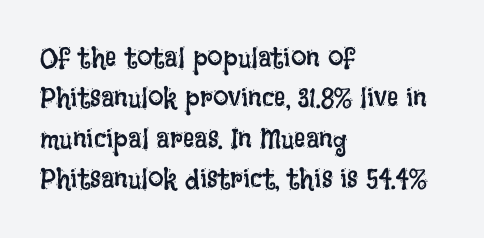
The letters stand straight up with perfectly vertical stems. Baseline-to-baseline distance is the conventional proportion of letter height. Each letter keeps its own natural width here, so spacing adapts to shape. The weight would be labelled regular, book, light, or lighter still. The paragraph has a hard left edge and a soft right edge. Glyph-to-glyph distance matches everyday printed text.
